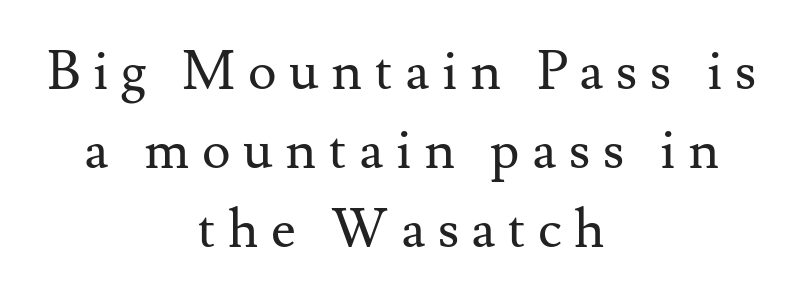
The image shows 54 px regular-weight serif type, upright; set centered, normal line spacing (1.46x), unusually wide letter spacing (+0.23 em), not underlined; medium stroke contrast and a small x-height.
